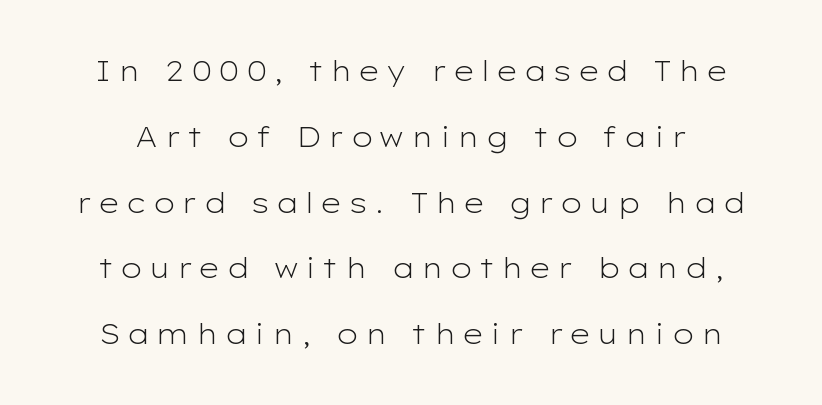
Only glyphs here, with clear space below each row. Stem width sits at or under what a default text font uses. The line texture is sparse and dotted thanks to wide tracking. This block would shrink considerably if given ordinary leading; it's expanded now. The face used here is proportionally spaced, like ordinary book or web type.
